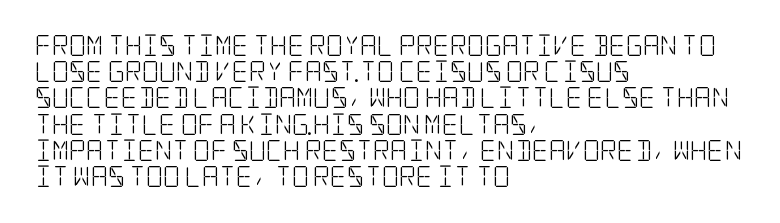
{"italic": "no", "bold": "no", "underline": "no", "align": "left", "line_spacing": "normal", "line_spacing_ratio": 1.25, "letter_spacing": "normal", "letter_spacing_em": 0.0, "glyph_px": 21}
